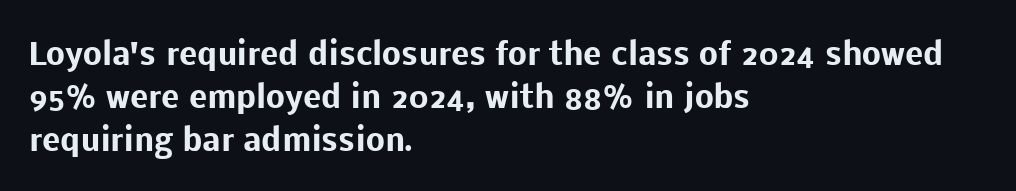
{"serif": "no", "italic": "no", "bold": "yes", "weight": "heavy", "width": "normal", "stroke_contrast": "low", "x_height": "medium", "monospaced": "no", "underline": "no", "align": "left", "line_spacing": "normal", "line_spacing_ratio": 1.43, "letter_spacing": "normal", "letter_spacing_em": 0.0, "glyph_px": 30}
